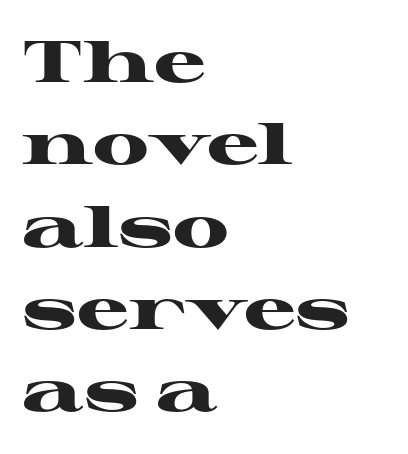
Honestly, there is no underline to notice here at all. To sum up the face: it has serifs. The letters sit at their default tracking, neither squeezed nor spread. In terms of posture, this sample is upright. Plenty of ink on the page — the face is bold. Casual observation: everything's shoved over to the left.
